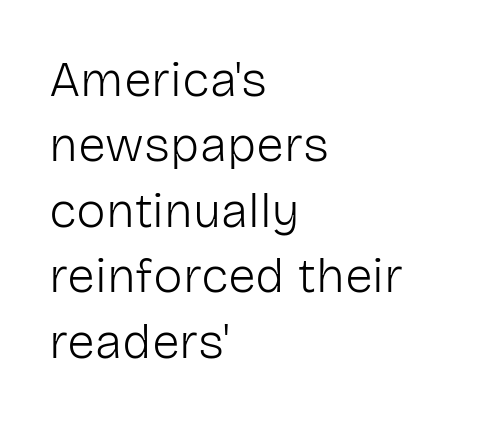
{"serif": "no", "italic": "no", "bold": "no", "weight": "light", "width": "normal", "stroke_contrast": "low", "x_height": "medium", "monospaced": "no", "underline": "no", "align": "left", "line_spacing": "normal", "line_spacing_ratio": 1.31, "letter_spacing": "normal", "letter_spacing_em": 0.0, "glyph_px": 50}
